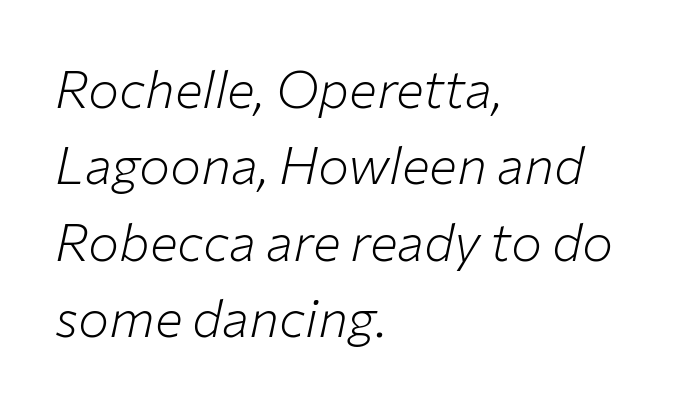
Character widths vary here, with narrow letters taking less room than wide ones. Characters are canted at an angle relative to the baseline's perpendicular. Each line starts at the same left margin while the right side varies. Counters stay open thanks to moderate or lighter strokes. This rendering features lettering with no underline. Words appear dense and cohesive because spacing is normal.
